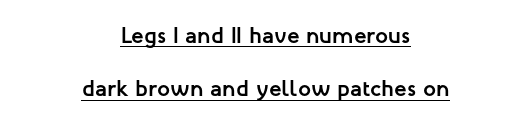
{"italic": "no", "bold": "yes", "underline": "yes", "align": "center", "line_spacing": "loose", "line_spacing_ratio": 2.32, "letter_spacing": "normal", "letter_spacing_em": 0.0, "glyph_px": 23}
